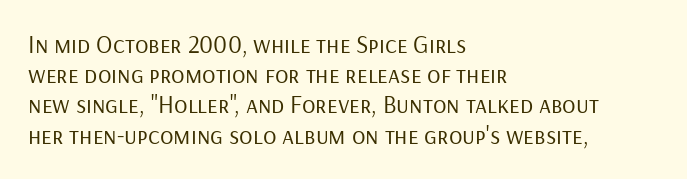
The image shows 25 px text type, upright; set left-aligned, line spacing 1.21x, normal letter spacing, not underlined.
